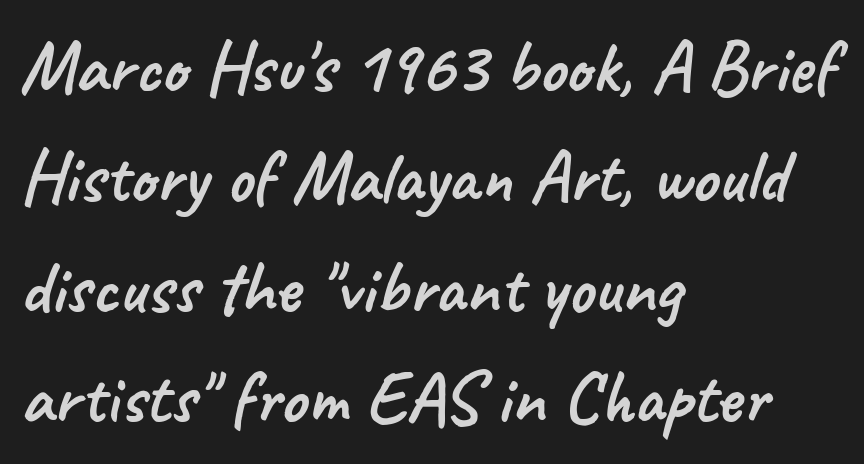
Regarding leading, the lines here are spaced in the standard way. Caption: standard tracking, unaltered. Think of a printed novel: that variable character pitch is what you see here. Serifs: no, the terminals of the letterforms are clean. All the whitespace from short lines collects on the right.
